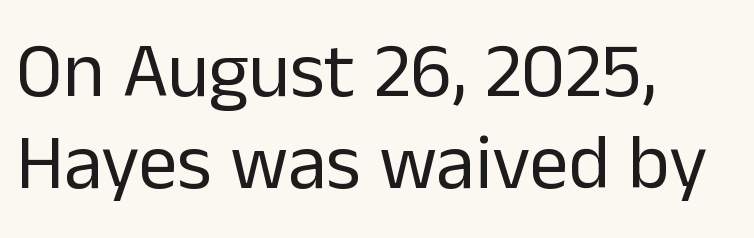
Q: Is the text bold? A: No.
Q: Is the text italic (slanted)? A: No, it is upright.
Q: Is the typeface a serif or a sans-serif typeface? A: Sans-serif.
Q: Is the text underlined? A: No.
Q: How is the paragraph aligned? A: Left-aligned.
Q: Is the spacing between letters normal or unusually wide? A: Normal.
Q: Width (condensed, normal, or wide)? A: Normal.
Q: Stroke contrast? A: Low.
Q: x-height? A: Medium.
Q: Monospaced? A: No.
